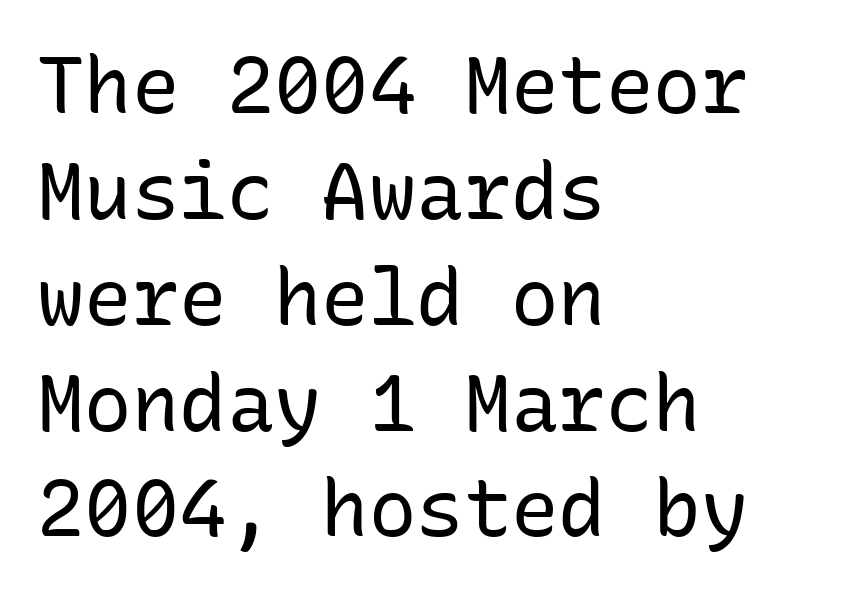
{"serif": "no", "italic": "no", "bold": "no", "weight": "regular", "width": "normal", "stroke_contrast": "low", "x_height": "medium", "monospaced": "yes", "underline": "no", "align": "left", "line_spacing": "normal", "line_spacing_ratio": 1.34, "letter_spacing": "normal", "letter_spacing_em": 0.0, "glyph_px": 79}
